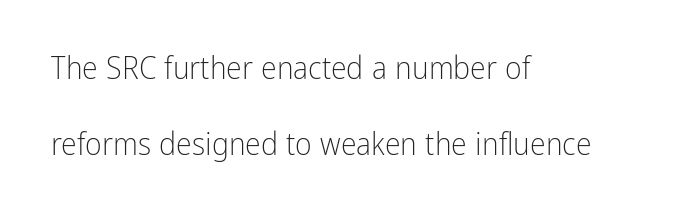
Are there feet on the stems? There aren't — it's a sans. Students, note that the glyphs here touch the page at normal intervals. The passage shown stacks its lines with a broad gap. The letterforms sit at book weight or below.
